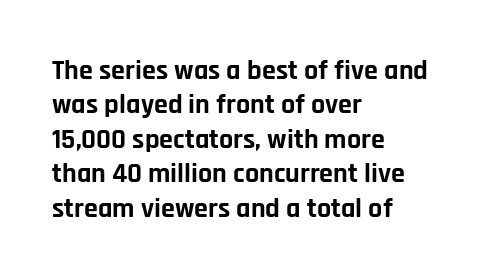
Q: Is the text bold? A: Yes.
Q: Is the text italic (slanted)? A: No, it is upright.
Q: Is the typeface a serif or a sans-serif typeface? A: Sans-serif.
Q: Is the text underlined? A: No.
Q: How is the paragraph aligned? A: Left-aligned.
Q: Is the spacing between letters normal or unusually wide? A: Normal.
Q: Width (condensed, normal, or wide)? A: Normal.
Q: Stroke contrast? A: Low.
Q: x-height? A: Large.
Q: Monospaced? A: No.
